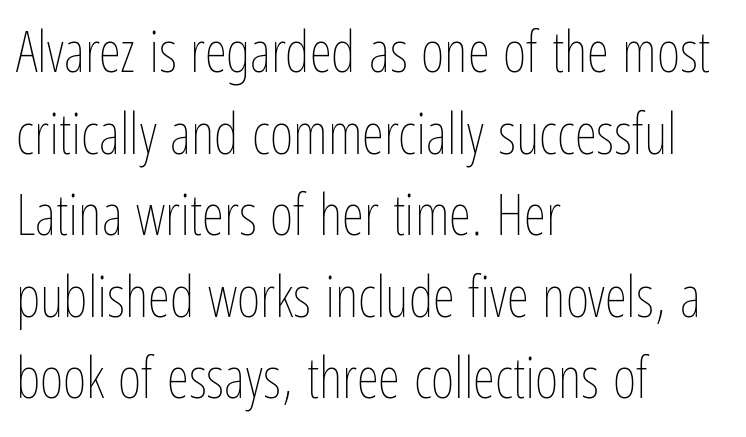
The image shows 57 px thin, condensed type, upright; set left-aligned, normal line spacing (1.43x), normal letter spacing, not underlined; low stroke contrast and a medium x-height.
